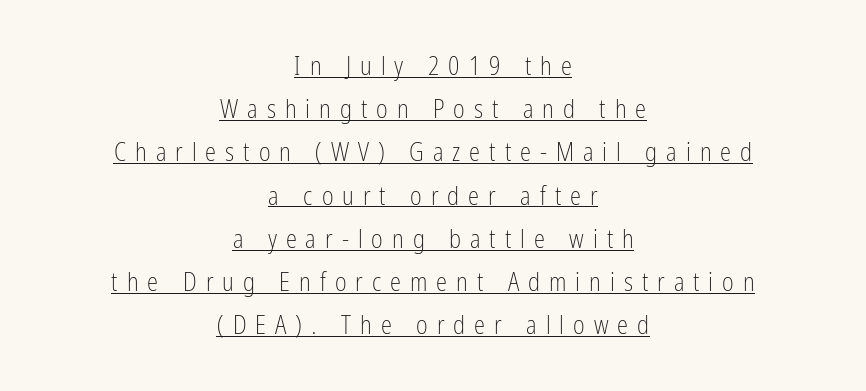
The image shows 25 px text type, upright; set centered, line spacing 1.73x, unusually wide letter spacing (+0.36 em), underlined.
